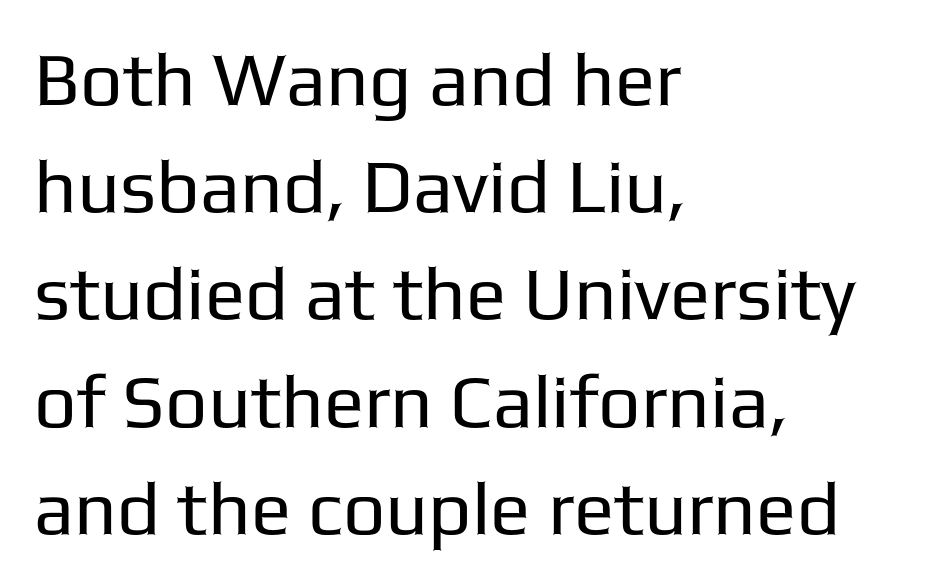
The image shows 75 px regular-weight sans-serif type, upright; set left-aligned, normal line spacing (1.43x), normal letter spacing, not underlined; low stroke contrast and a medium x-height.
